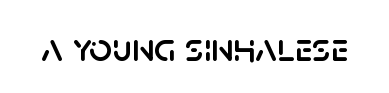
Q: Is the text italic (slanted)? A: No, it is upright.
Q: Is the typeface a serif or a sans-serif typeface? A: Sans-serif.
Q: Is the text underlined? A: No.
Q: Is the spacing between letters normal or unusually wide? A: Normal.
Q: Width (condensed, normal, or wide)? A: Normal.
Q: Stroke contrast? A: Low.
Q: x-height? A: Large.
Q: Monospaced? A: No.
